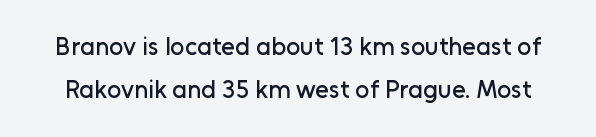
Q: Is the text italic (slanted)? A: No, it is upright.
Q: Is the text underlined? A: No.
Q: Is the spacing between letters normal or unusually wide? A: Normal.
